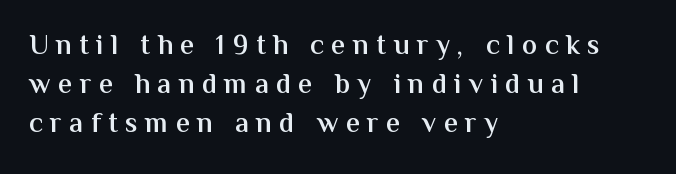
{"serif": "no", "italic": "no", "bold": "semi", "weight": "semibold", "width": "normal", "stroke_contrast": "medium", "x_height": "medium", "monospaced": "no", "underline": "no", "align": "left", "line_spacing": "normal", "line_spacing_ratio": 1.4, "letter_spacing": "wide", "letter_spacing_em": 0.27, "glyph_px": 28}
